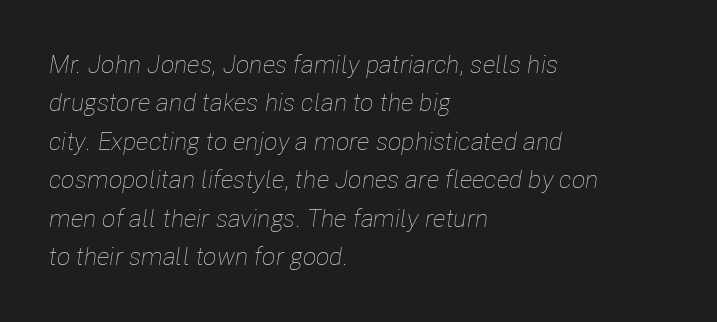
The passage shown leans; its letterforms are oblique. These lines sit exactly where default settings would place them. A clean baseline with only descenders dipping below it. The line texture is even and compact thanks to regular tracking.
